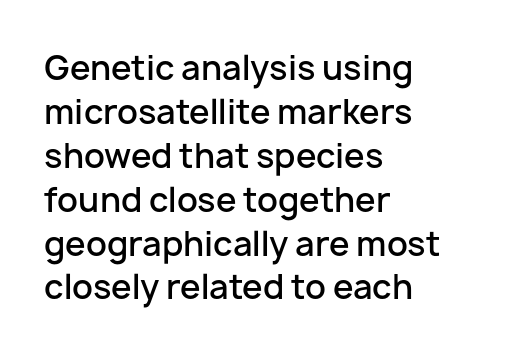
The image shows 33 px semibold sans-serif type, upright; set left-aligned, normal line spacing (1.33x), normal letter spacing, not underlined; low stroke contrast and a medium x-height.
